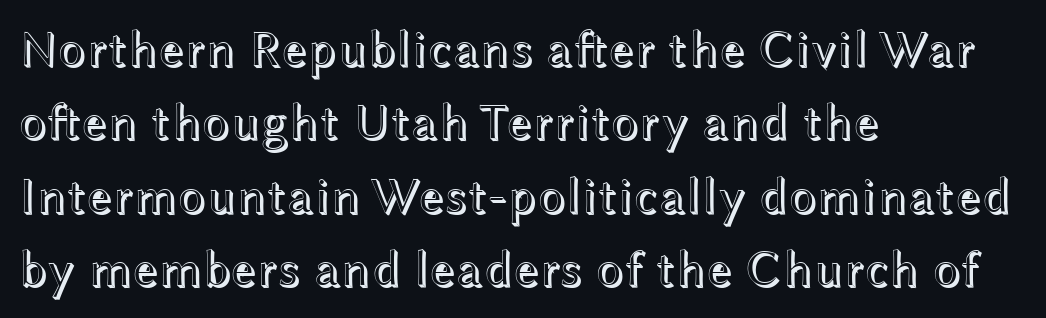
{"italic": "no", "width": "wide", "x_height": "medium", "monospaced": "no", "underline": "no", "align": "left", "line_spacing": "normal", "line_spacing_ratio": 1.44, "letter_spacing": "normal", "letter_spacing_em": 0.0, "glyph_px": 51}
